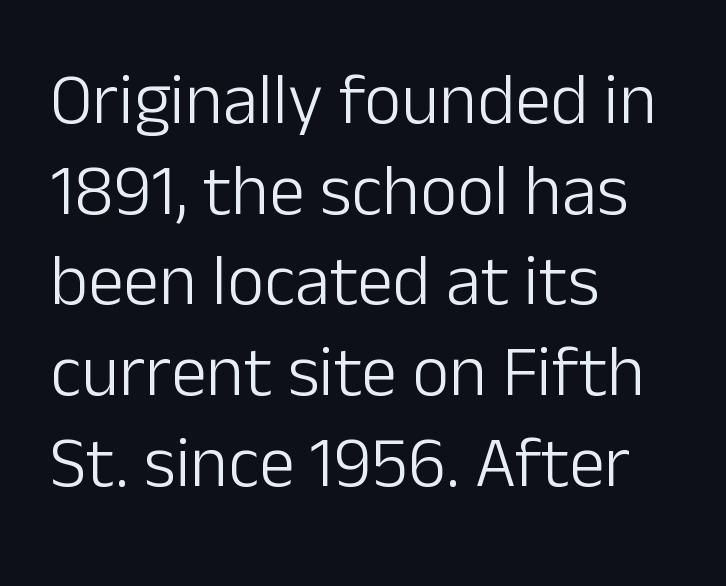
The image shows 72 px light sans-serif type, upright; set left-aligned, normal line spacing (1.26x), normal letter spacing, not underlined; low stroke contrast and a medium x-height.
